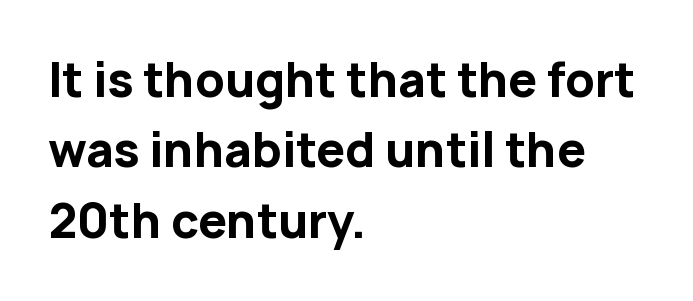
What stands out about the letter spacing? Nothing — it is the standard amount. Notice how thick the strokes are: this is what a full bold looks like. Designer's note — italics off, roman on. Each row of text sits above clean, open space.
